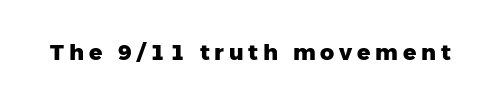
Chunky letters — that's bold for sure. The typography opts for an upright posture over an oblique one. This rendering widens character spacing well past its baseline value. The gap between lines stays unmarked.
